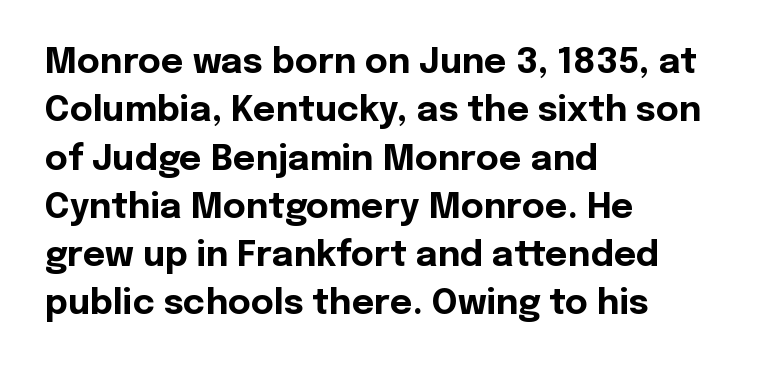
Vertical spacing — default. Check where the strokes stop: nothing finishes them off — pure sans. Spacing verdict: proportional, widths tailored to each character. As a designer I'd log this as weight 700, bold.
